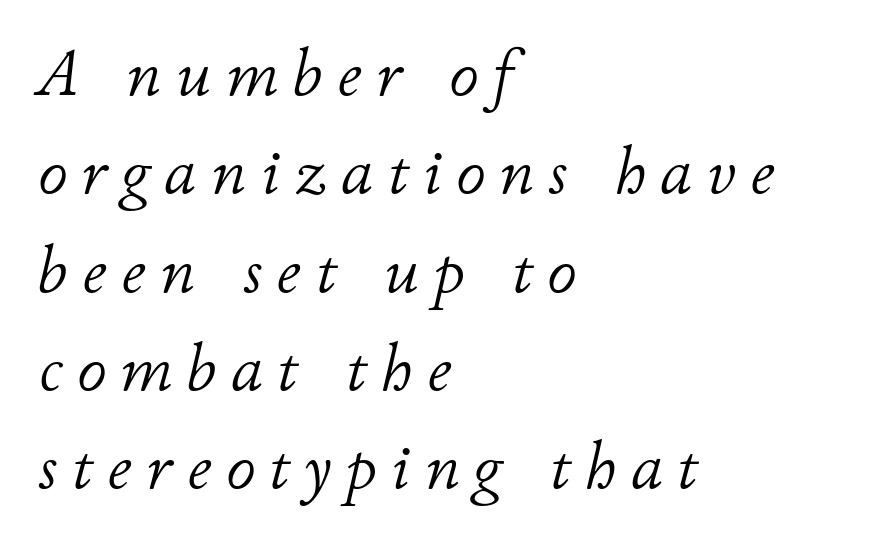
Q: Is the text bold? A: No.
Q: Is the text italic (slanted)? A: Yes, it leans right by about 11 degrees.
Q: Is the text underlined? A: No.
Q: How is the paragraph aligned? A: Left-aligned.
Q: Is the spacing between letters normal or unusually wide? A: Unusually wide.
Q: Is the spacing between lines tight, normal or loose? A: Normal.
Q: Width (condensed, normal, or wide)? A: Normal.
Q: Stroke contrast? A: Low.
Q: x-height? A: Small.
Q: Monospaced? A: No.
